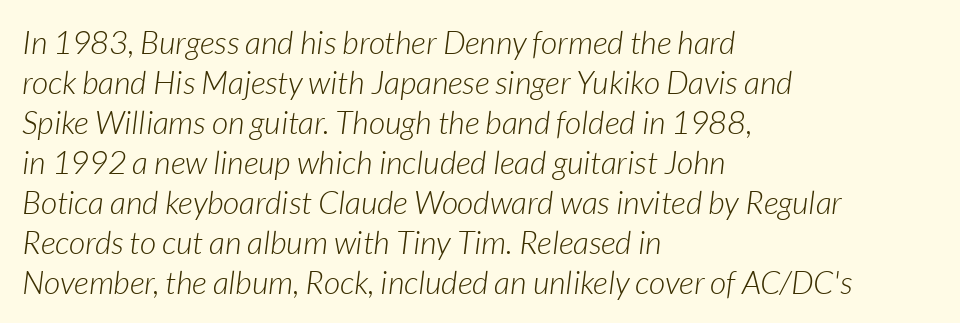
Q: Is the text bold? A: No.
Q: Is the text italic (slanted)? A: Yes, it leans right by about 7 degrees.
Q: Is the text underlined? A: No.
Q: How is the paragraph aligned? A: Left-aligned.
Q: Is the spacing between letters normal or unusually wide? A: Normal.
Q: Is the spacing between lines tight, normal or loose? A: Normal.
Q: Width (condensed, normal, or wide)? A: Normal.
Q: Stroke contrast? A: Low.
Q: x-height? A: Medium.
Q: Monospaced? A: No.
